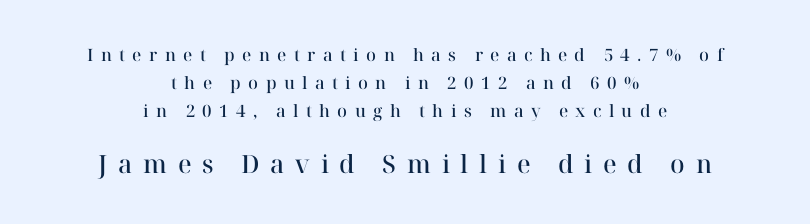
The image shows 25 px text type, upright; set centered, normal line spacing (1.65x), unusually wide letter spacing (+0.43 em), not underlined; the second (bottom) block is 1.47x larger.
